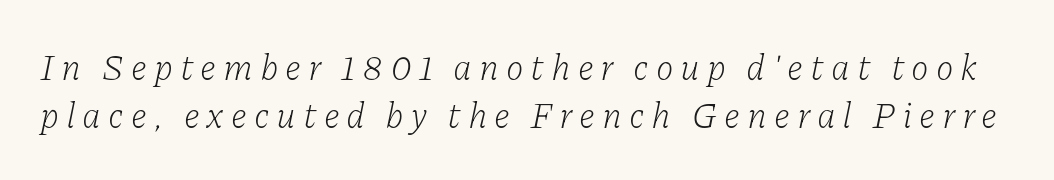
{"serif": "yes", "italic": "yes", "lean": "right", "slant_degrees": 11, "bold": "no", "weight": "light", "width": "normal", "stroke_contrast": "low", "x_height": "medium", "monospaced": "no", "underline": "no", "line_spacing": "normal", "line_spacing_ratio": 1.33, "glyph_px": 36}
